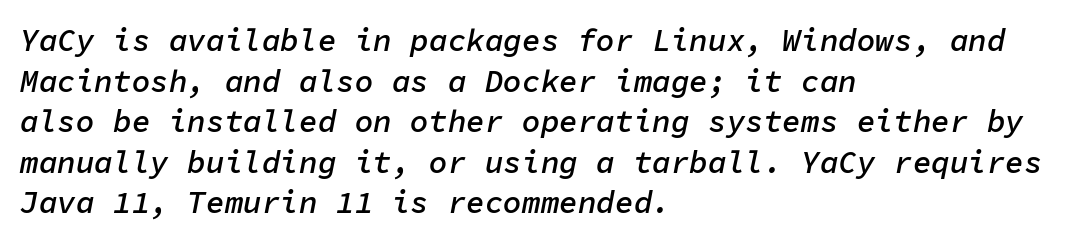
Q: Is the text bold? A: Semi-bold.
Q: Is the text italic (slanted)? A: Yes, it leans right by about 11 degrees.
Q: Is the text underlined? A: No.
Q: How is the paragraph aligned? A: Left-aligned.
Q: Is the spacing between letters normal or unusually wide? A: Normal.
Q: Is the spacing between lines tight, normal or loose? A: Normal.
Q: Width (condensed, normal, or wide)? A: Normal.
Q: Stroke contrast? A: Low.
Q: x-height? A: Medium.
Q: Monospaced? A: Yes.
